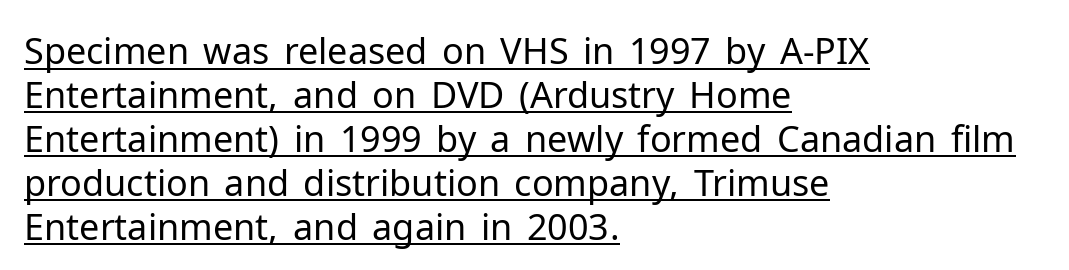
Q: Is the text bold? A: No.
Q: Is the text italic (slanted)? A: No, it is upright.
Q: Is the typeface a serif or a sans-serif typeface? A: Sans-serif.
Q: Is the text underlined? A: Yes.
Q: How is the paragraph aligned? A: Left-aligned.
Q: Is the spacing between letters normal or unusually wide? A: Normal.
Q: Width (condensed, normal, or wide)? A: Normal.
Q: Stroke contrast? A: Low.
Q: x-height? A: Medium.
Q: Monospaced? A: No.
